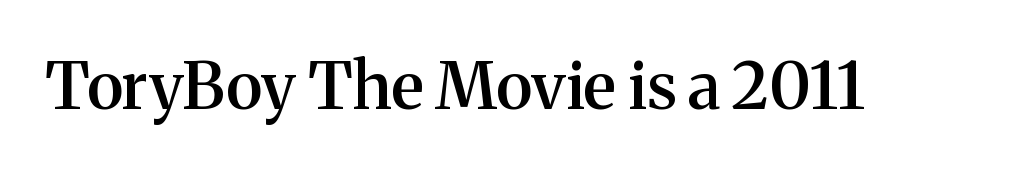
The image shows 65 px semibold serif type, upright; set normal letter spacing, not underlined; medium stroke contrast and a medium x-height.
